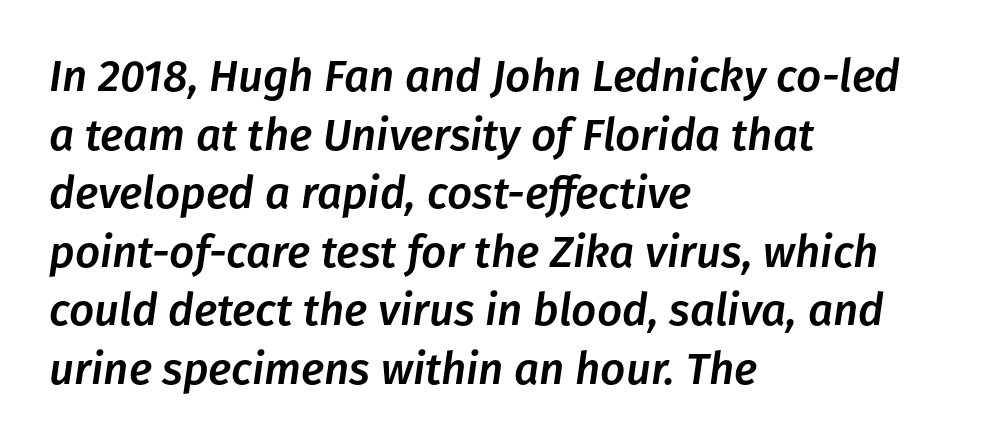
{"italic": "yes", "lean": "right", "slant_degrees": 8, "width": "normal", "stroke_contrast": "low", "x_height": "medium", "monospaced": "no", "underline": "no", "align": "left", "line_spacing": "normal", "line_spacing_ratio": 1.33, "letter_spacing": "normal", "letter_spacing_em": 0.0, "glyph_px": 44}
